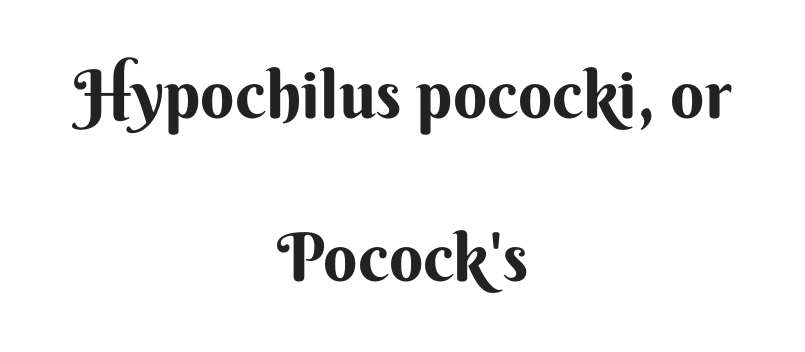
A centered setting, common on invitations and titles, is used for this passage. Style check: upright. Think of a printed novel: that variable character pitch is what you see here. Regarding serifs, this sample does without them. Descenders are the only things crossing below the line.
